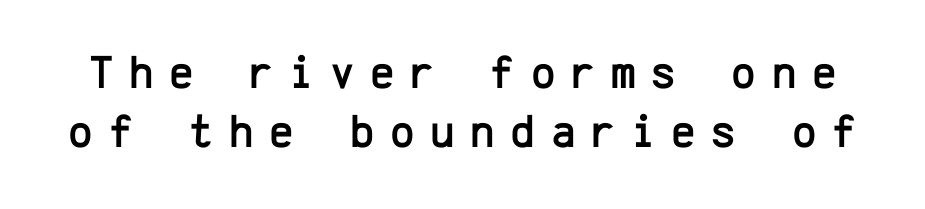
The image shows 47 px sans-serif type, upright, monospaced; set normal line spacing (1.26x), unusually wide letter spacing (+0.33 em), not underlined; low stroke contrast and a medium x-height.
